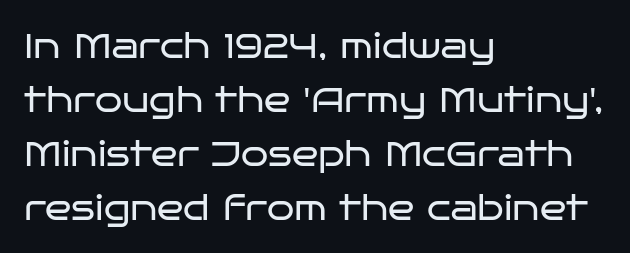
Q: Is the text bold? A: No.
Q: Is the text italic (slanted)? A: No, it is upright.
Q: Is the typeface a serif or a sans-serif typeface? A: Sans-serif.
Q: Is the text underlined? A: No.
Q: How is the paragraph aligned? A: Left-aligned.
Q: Is the spacing between letters normal or unusually wide? A: Normal.
Q: Is the spacing between lines tight, normal or loose? A: Normal.
Q: Width (condensed, normal, or wide)? A: Wide.
Q: Stroke contrast? A: Low.
Q: x-height? A: Large.
Q: Monospaced? A: No.
